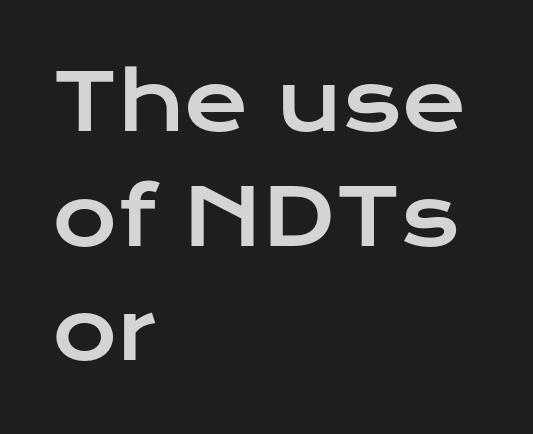
{"serif": "no", "italic": "no", "width": "wide", "stroke_contrast": "low", "x_height": "medium", "monospaced": "no", "underline": "no", "align": "left", "line_spacing": "normal", "line_spacing_ratio": 1.45, "letter_spacing": "normal", "letter_spacing_em": 0.0, "glyph_px": 79}
